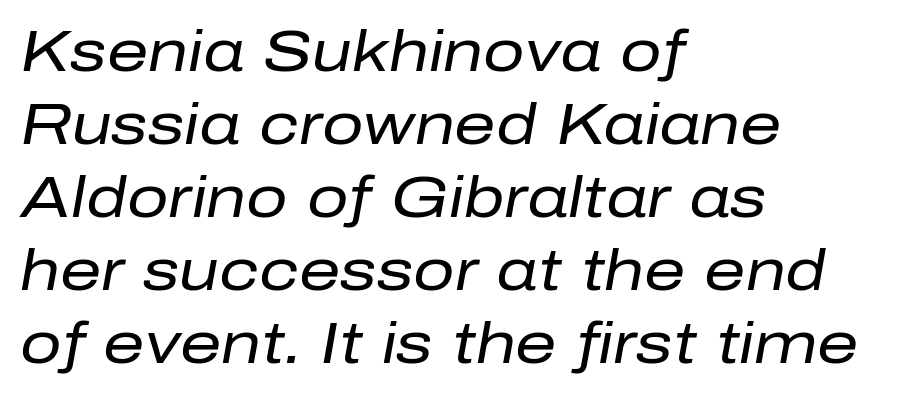
No letter is thick-stroked: the sample isn't bold. You could not count columns in this text — the font is proportionally spaced. Reading down the column, the eye jumps a familiar distance to each next line. Observe the lean: these are italic letterforms. Casual observation: everything's shoved over to the left. Each word holds together tightly as a unit, with standard inter-letter gaps.
